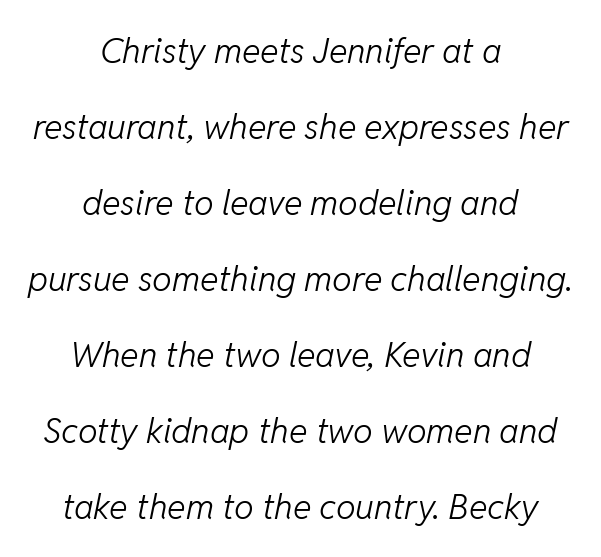
Designer's note — italics engaged. The leading is generous, giving the passage an open texture. Do the characters align in a grid? No, the font is proportional. Lines of text with bare space underneath.
